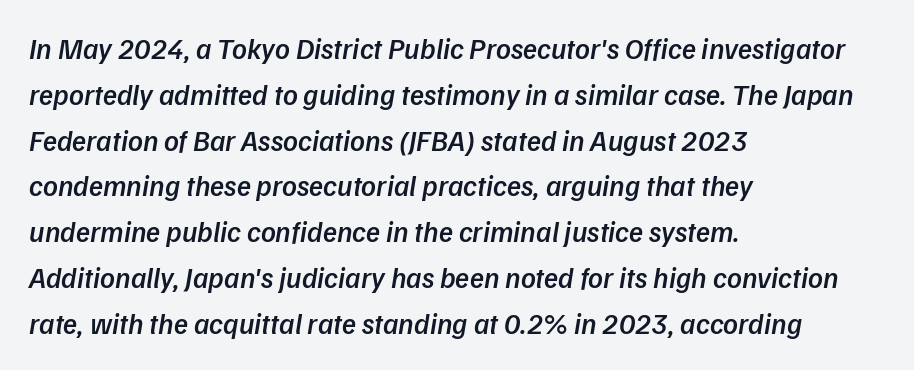
The image shows 29 px semibold type, italic (leaning right); set left-aligned, normal line spacing (1.58x), normal letter spacing, not underlined; low stroke contrast and a medium x-height.
